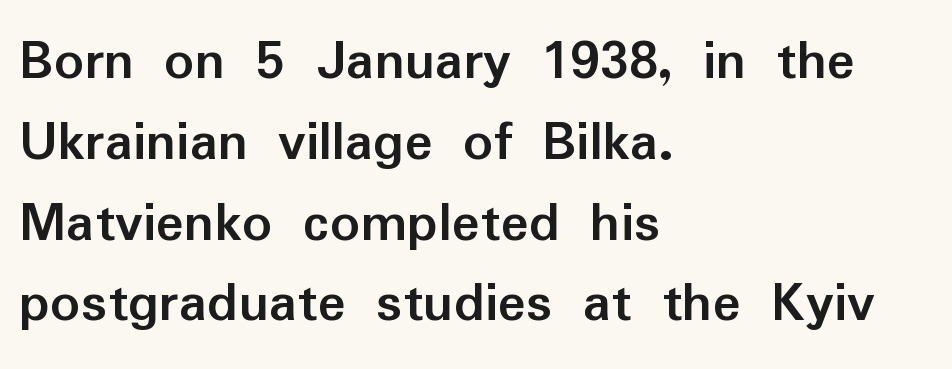
The image shows 59 px semibold sans-serif type, upright; set left-aligned, normal line spacing (1.37x), normal letter spacing, not underlined; low stroke contrast and a medium x-height.
